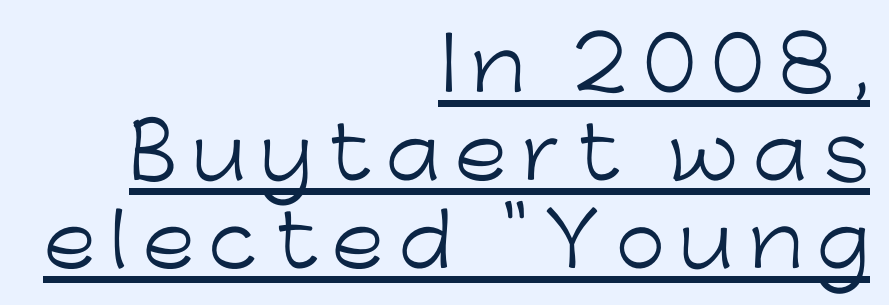
{"serif": "no", "italic": "no", "bold": "no", "weight": "light", "width": "normal", "stroke_contrast": "low", "x_height": "medium", "monospaced": "no", "underline": "yes", "align": "right", "line_spacing_ratio": 1.22, "letter_spacing": "wide", "letter_spacing_em": 0.2, "glyph_px": 72}
